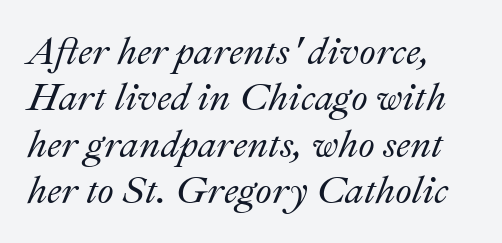
Q: Is the text italic (slanted)? A: Yes, it leans right by about 22 degrees.
Q: Is the text underlined? A: No.
Q: How is the paragraph aligned? A: Left-aligned.
Q: Is the spacing between letters normal or unusually wide? A: Normal.
Q: Width (condensed, normal, or wide)? A: Normal.
Q: Stroke contrast? A: Medium.
Q: x-height? A: Small.
Q: Monospaced? A: No.
